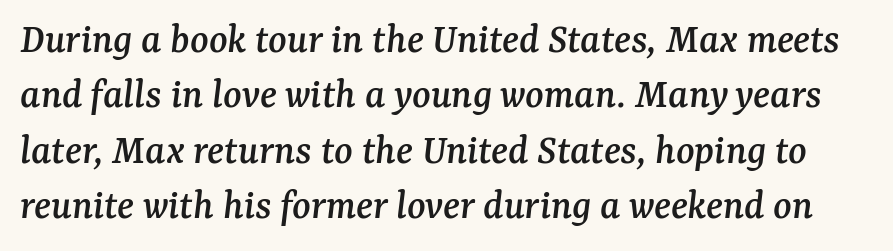
{"serif": "yes", "italic": "yes", "lean": "right", "slant_degrees": 7, "width": "normal", "stroke_contrast": "medium", "x_height": "medium", "monospaced": "no", "underline": "no", "line_spacing": "normal", "line_spacing_ratio": 1.29, "letter_spacing": "normal", "letter_spacing_em": 0.0, "glyph_px": 43}
